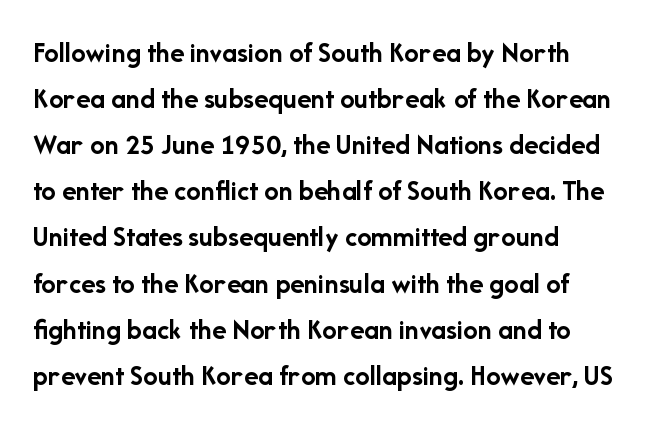
The image shows 29 px semibold sans-serif type, upright; set left-aligned, normal line spacing (1.59x), normal letter spacing, not underlined; low stroke contrast and a medium x-height.
